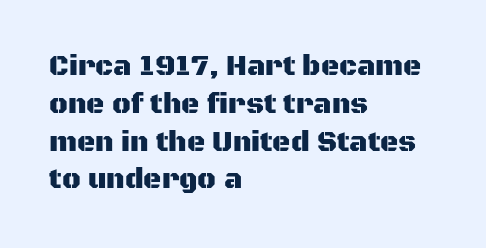
Q: Is the text italic (slanted)? A: No, it is upright.
Q: Is the typeface a serif or a sans-serif typeface? A: Sans-serif.
Q: Is the text underlined? A: No.
Q: How is the paragraph aligned? A: Left-aligned.
Q: Is the spacing between letters normal or unusually wide? A: Normal.
Q: Is the spacing between lines tight, normal or loose? A: Normal.
Q: Width (condensed, normal, or wide)? A: Normal.
Q: Stroke contrast? A: Medium.
Q: x-height? A: Large.
Q: Monospaced? A: No.
